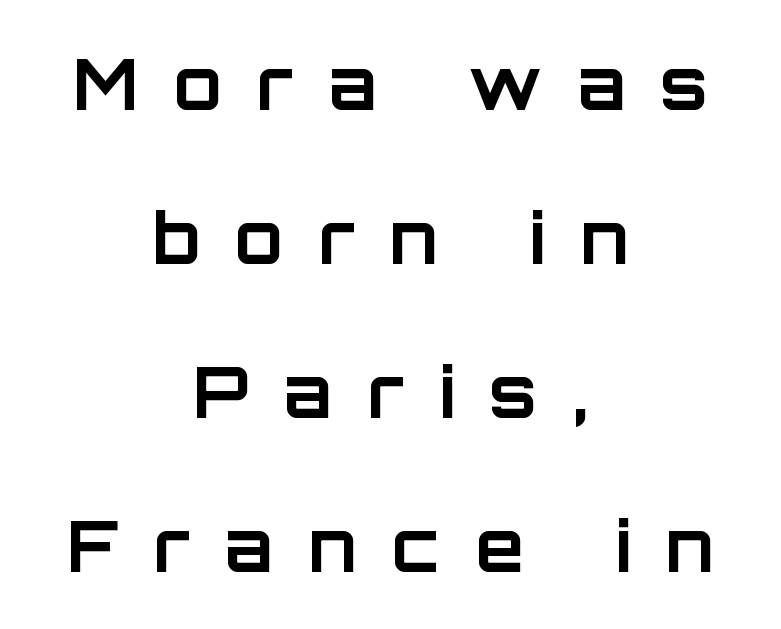
The image shows 70 px bold sans-serif type, upright; set centered, loose line spacing (2.2x), unusually wide letter spacing (+0.5 em), not underlined; low stroke contrast and a large x-height.
